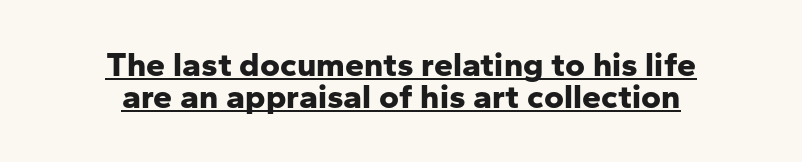
Ascenders rise straight up at ninety degrees. Heft: maximum for text — a bold. Students, observe: this is what under-led, compact text looks like. Underlining? Definitely there.
